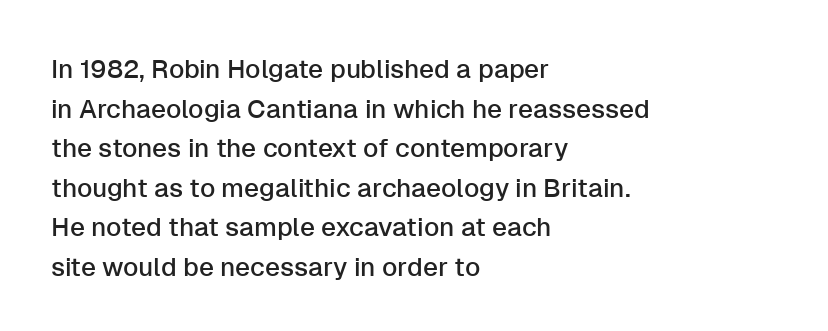
The image shows 26 px text type, upright; set left-aligned, normal line spacing (1.52x), normal letter spacing, not underlined.
